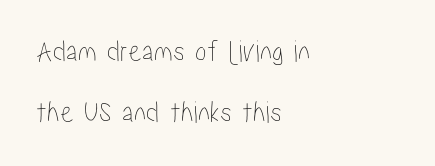
The image shows 31 px condensed type, upright; set left-aligned, loose line spacing (1.98x), normal letter spacing, not underlined; low stroke contrast and a medium x-height.
